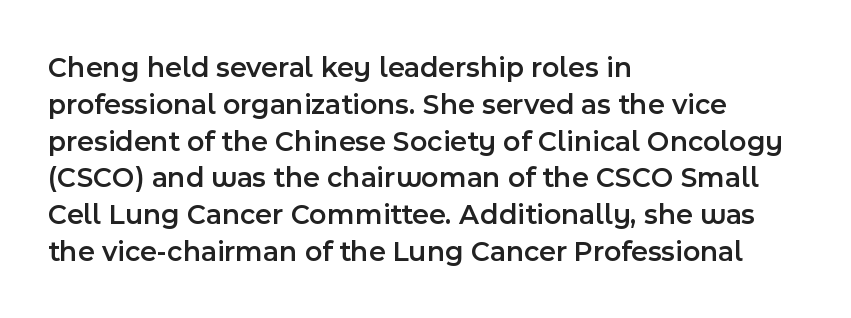
The baseline area is clear. The text block is weighted toward the left margin, trailing off unevenly rightward. Tall strokes in this sample are plumb rather than angled. Its strokes are somewhat broadened, the hallmark of semibold type. The passage shown is typeset with a sans-serif family.
